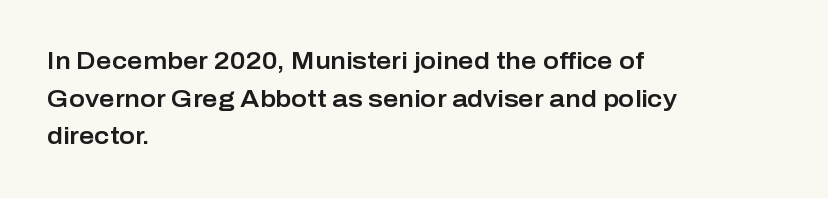
The image shows 24 px text type, upright; set left-aligned, normal line spacing (1.57x), normal letter spacing, not underlined.
